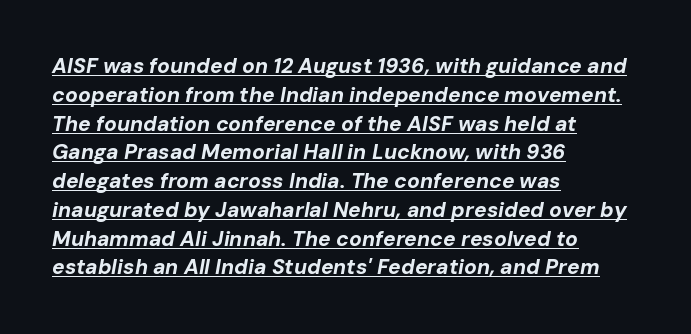
The image shows 21 px bold type, italic (leaning right); set left-aligned, normal line spacing (1.37x), normal letter spacing, underlined.
